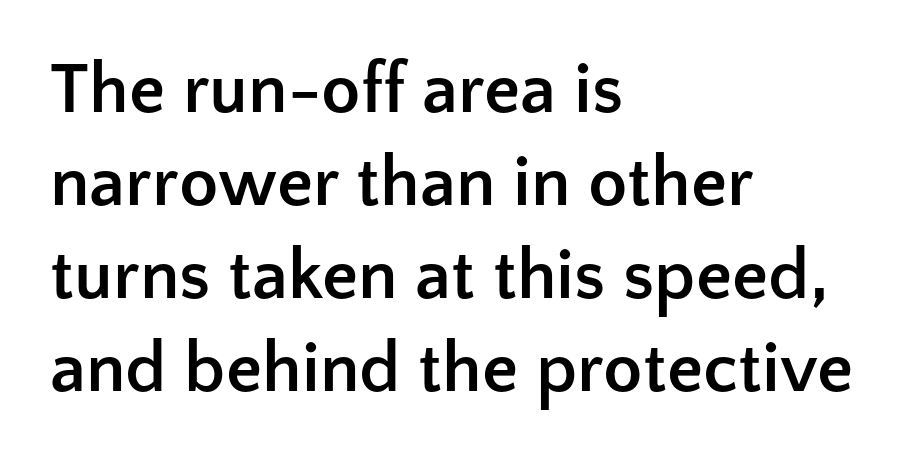
Q: Is the text bold? A: Yes.
Q: Is the text italic (slanted)? A: No, it is upright.
Q: Is the typeface a serif or a sans-serif typeface? A: Sans-serif.
Q: Is the text underlined? A: No.
Q: How is the paragraph aligned? A: Left-aligned.
Q: Is the spacing between letters normal or unusually wide? A: Normal.
Q: Is the spacing between lines tight, normal or loose? A: Normal.
Q: Width (condensed, normal, or wide)? A: Normal.
Q: Stroke contrast? A: Low.
Q: x-height? A: Medium.
Q: Monospaced? A: No.
